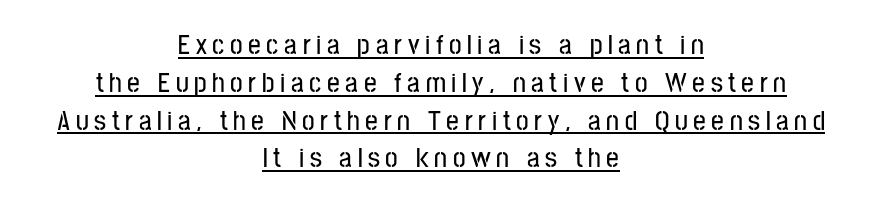
{"serif": "no", "italic": "no", "width": "condensed", "stroke_contrast": "low", "x_height": "medium", "monospaced": "no", "underline": "yes", "align": "center", "line_spacing": "normal", "line_spacing_ratio": 1.35, "letter_spacing": "wide", "letter_spacing_em": 0.2, "glyph_px": 28}
